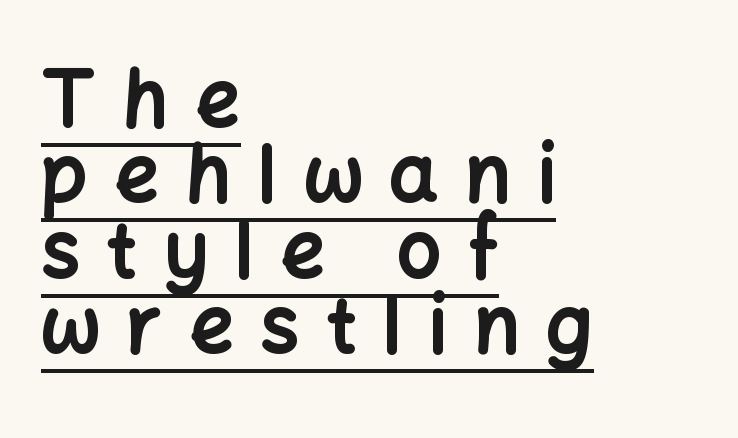
{"serif": "no", "italic": "no", "bold": "yes", "weight": "bold", "width": "normal", "stroke_contrast": "low", "x_height": "medium", "monospaced": "no", "underline": "yes", "align": "left", "line_spacing": "tight", "line_spacing_ratio": 0.98, "letter_spacing": "wide", "letter_spacing_em": 0.35, "glyph_px": 77}
